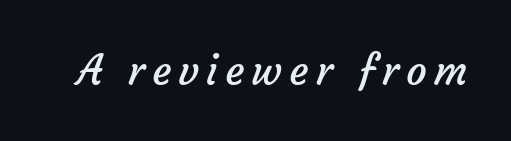
{"serif": "no", "bold": "no", "weight": "regular", "width": "normal", "stroke_contrast": "low", "x_height": "medium", "monospaced": "no", "underline": "no", "glyph_px": 41}
